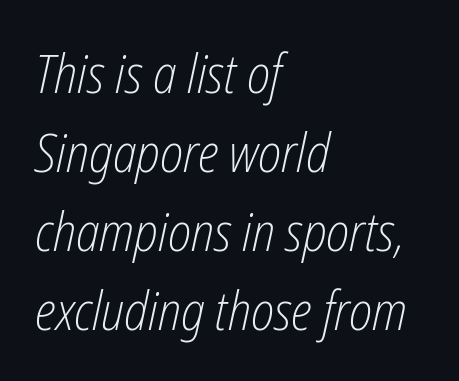
Heaviness? Minimal to ordinary, like unemphasized prose. Normally led — the rows are evenly, conventionally spaced. Casual observation: everything's shoved over to the left. Honestly, the letter spacing is just normal — you wouldn't notice it. Looks like regular typesetting: each glyph gets only the width it needs.
